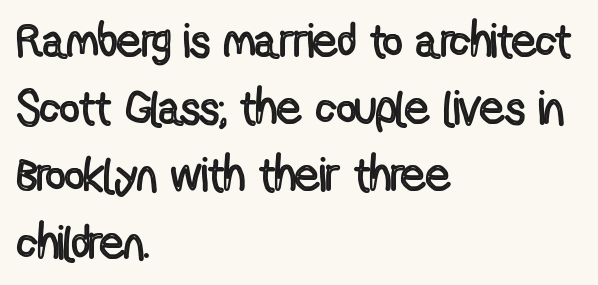
{"italic": "no", "width": "condensed", "x_height": "medium", "monospaced": "no", "underline": "no", "align": "left", "line_spacing": "normal", "line_spacing_ratio": 1.4, "letter_spacing": "normal", "letter_spacing_em": 0.0, "glyph_px": 48}
